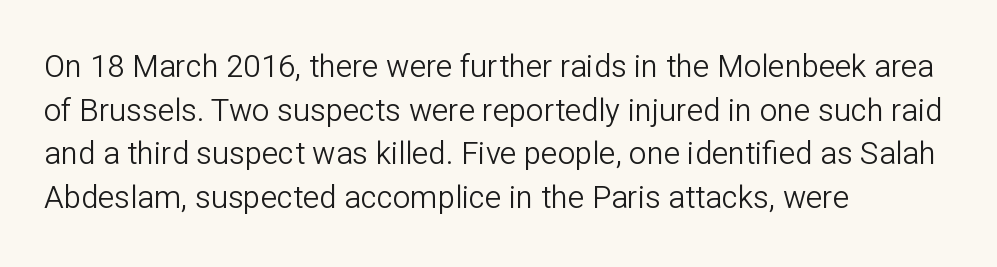
{"serif": "no", "italic": "no", "bold": "no", "weight": "light", "width": "normal", "stroke_contrast": "low", "x_height": "medium", "monospaced": "no", "underline": "no", "align": "left", "line_spacing": "normal", "line_spacing_ratio": 1.41, "letter_spacing": "normal", "letter_spacing_em": 0.0, "glyph_px": 31}
